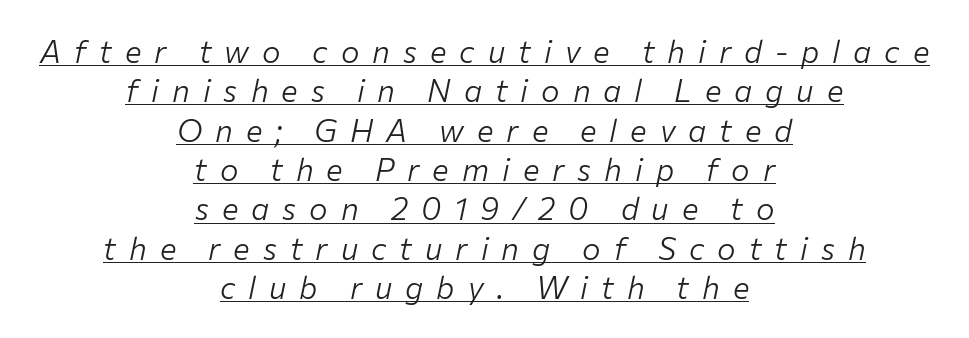
{"italic": "yes", "lean": "right", "slant_degrees": 12, "bold": "no", "weight": "light", "width": "normal", "stroke_contrast": "low", "x_height": "medium", "monospaced": "no", "underline": "yes", "align": "center", "line_spacing": "normal", "line_spacing_ratio": 1.27, "letter_spacing": "wide", "letter_spacing_em": 0.42, "glyph_px": 31}
